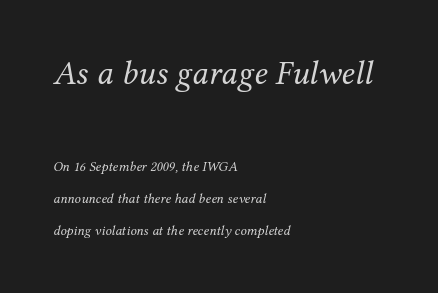
Think of a printed novel: that variable character pitch is what you see here. This is oblique type, the kind used for emphasis or titles. Horizontal bands of white between lines are thick stripes. Nothing unusual about the tracking: characters are spaced as the font intends. The face used here appears at its bigger size in the upper chunk.
